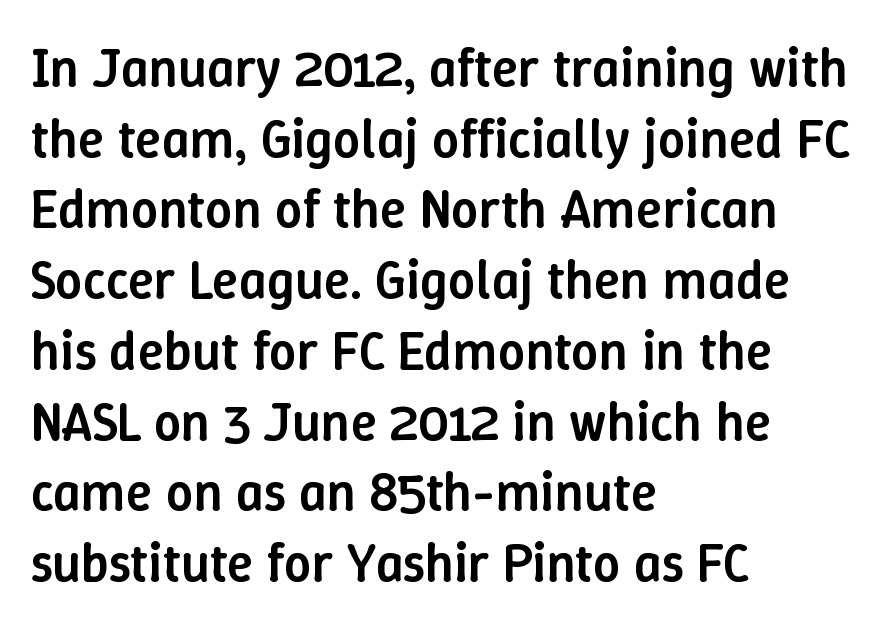
{"italic": "no", "bold": "semi", "weight": "semibold", "width": "normal", "stroke_contrast": "low", "x_height": "medium", "monospaced": "no", "underline": "no", "align": "left", "line_spacing": "normal", "line_spacing_ratio": 1.31, "letter_spacing": "normal", "letter_spacing_em": 0.0, "glyph_px": 54}
